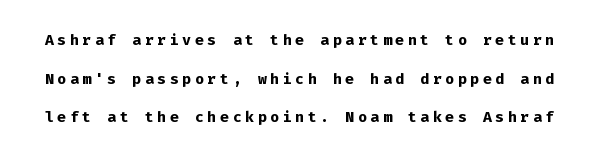
{"italic": "no", "bold": "yes", "underline": "no", "line_spacing_ratio": 1.84, "glyph_px": 21}
